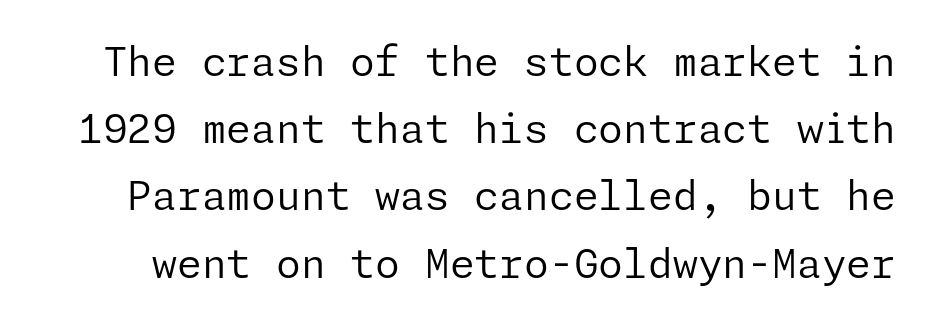
The image shows 40 px regular-weight sans-serif type, upright; set normal line spacing (1.68x), normal letter spacing, not underlined; low stroke contrast and a medium x-height.
